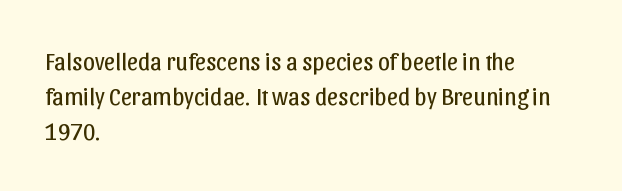
The image shows 24 px text type, upright; set left-aligned, normal line spacing (1.46x), normal letter spacing, not underlined.
